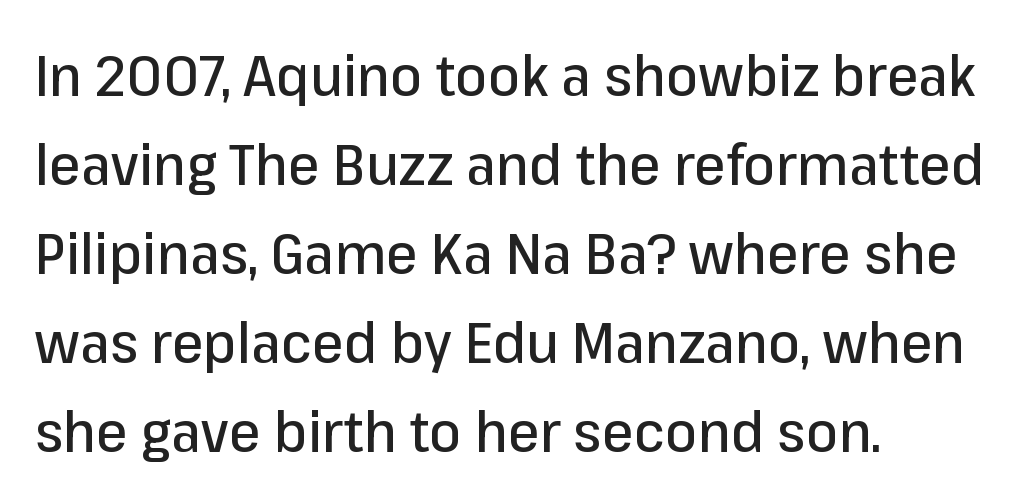
The image shows 57 px sans-serif type, upright; set left-aligned, normal line spacing (1.56x), normal letter spacing, not underlined; low stroke contrast and a medium x-height.
